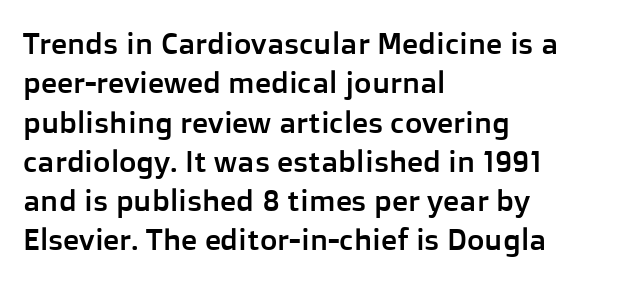
Letters rest on an invisible, unmarked baseline. Baseline-to-baseline distance is the conventional proportion of letter height. Nothing sits at the stroke ends, so this counts as sans-serif. How are the letters spaced? Ordinarily, with no added tracking.
